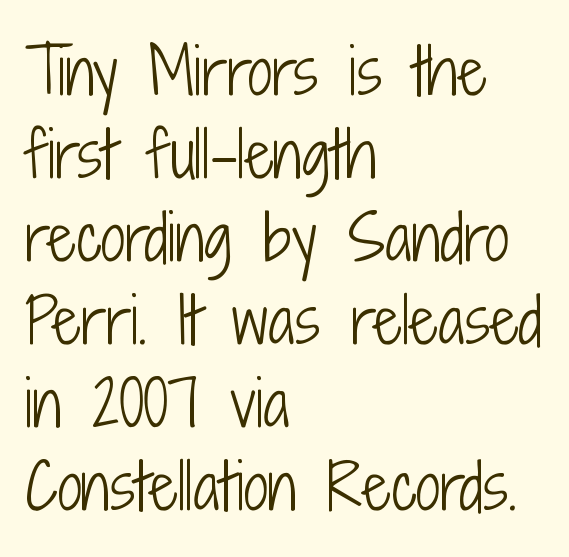
{"serif": "no", "italic": "no", "bold": "no", "weight": "light", "width": "condensed", "stroke_contrast": "low", "x_height": "medium", "monospaced": "no", "underline": "no", "align": "left", "line_spacing": "normal", "line_spacing_ratio": 1.34, "letter_spacing": "normal", "letter_spacing_em": 0.0, "glyph_px": 62}
